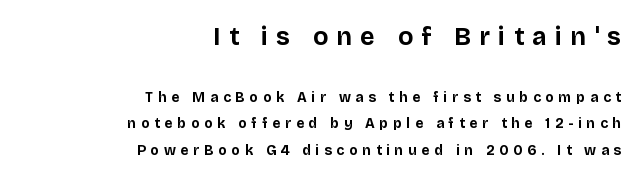
{"italic": "no", "bold": "yes", "underline": "no", "align": "right", "line_spacing_ratio": 1.88, "letter_spacing": "wide", "letter_spacing_em": 0.34, "larger_block": "first", "size_ratio": 1.79, "glyph_px": 25}
